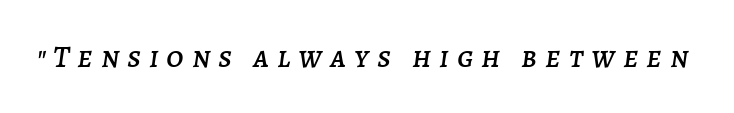
Q: Is the text italic (slanted)? A: Yes, it leans right by about 7 degrees.
Q: Is the text underlined? A: No.
Q: Is the spacing between letters normal or unusually wide? A: Unusually wide.
Q: Width (condensed, normal, or wide)? A: Normal.
Q: Stroke contrast? A: Low.
Q: x-height? A: Large.
Q: Monospaced? A: No.
